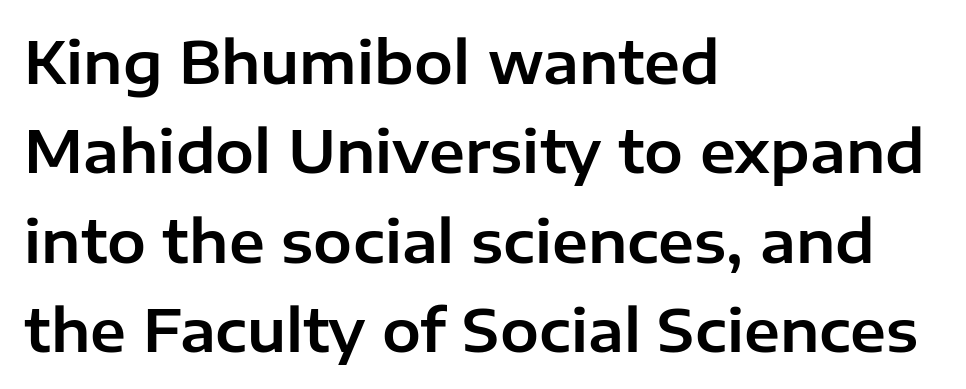
The image shows 58 px sans-serif type, upright; set left-aligned, normal line spacing (1.54x), normal letter spacing, not underlined; low stroke contrast and a medium x-height.
